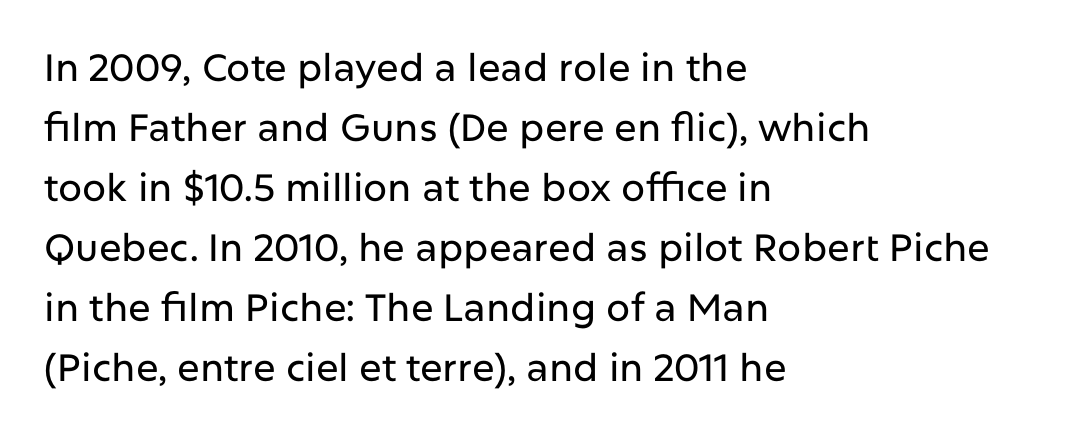
Q: Is the text italic (slanted)? A: No, it is upright.
Q: Is the typeface a serif or a sans-serif typeface? A: Sans-serif.
Q: Is the text underlined? A: No.
Q: How is the paragraph aligned? A: Left-aligned.
Q: Is the spacing between letters normal or unusually wide? A: Normal.
Q: Is the spacing between lines tight, normal or loose? A: Normal.
Q: Width (condensed, normal, or wide)? A: Normal.
Q: Stroke contrast? A: Low.
Q: x-height? A: Medium.
Q: Monospaced? A: No.
